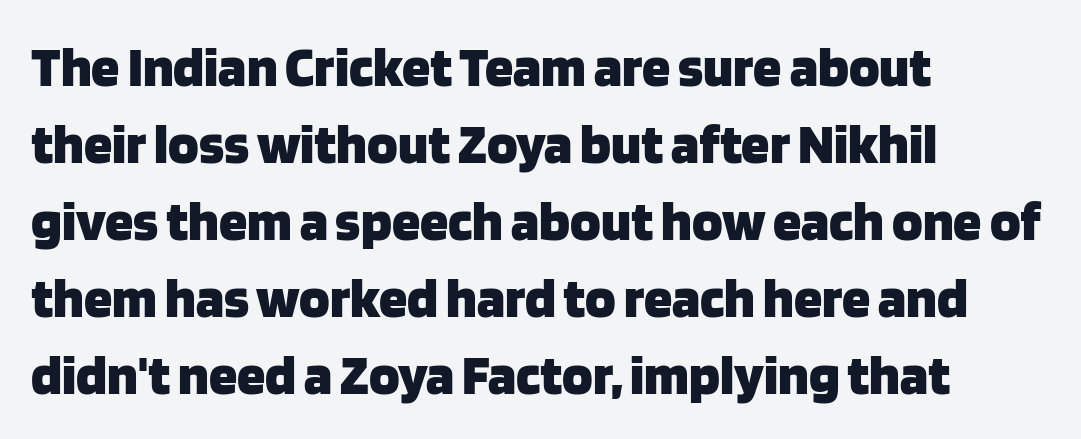
Q: Is the text bold? A: Yes.
Q: Is the text italic (slanted)? A: No, it is upright.
Q: Is the typeface a serif or a sans-serif typeface? A: Sans-serif.
Q: Is the text underlined? A: No.
Q: How is the paragraph aligned? A: Left-aligned.
Q: Is the spacing between letters normal or unusually wide? A: Normal.
Q: Is the spacing between lines tight, normal or loose? A: Normal.
Q: Width (condensed, normal, or wide)? A: Normal.
Q: Stroke contrast? A: Low.
Q: x-height? A: Large.
Q: Monospaced? A: No.
